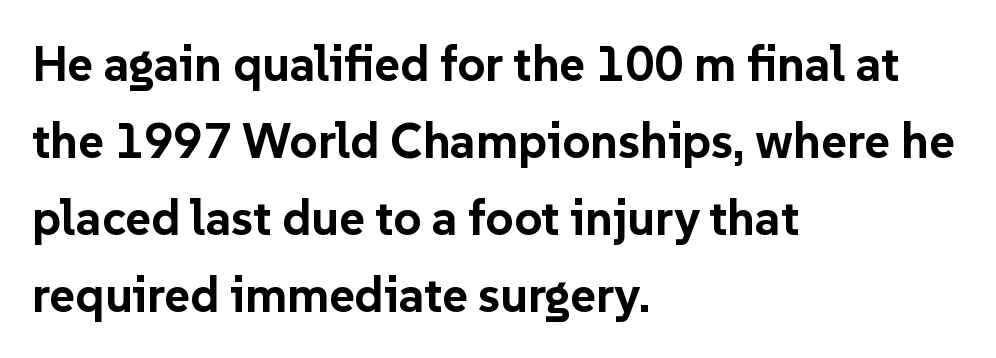
Q: Is the text bold? A: Yes.
Q: Is the text italic (slanted)? A: No, it is upright.
Q: Is the typeface a serif or a sans-serif typeface? A: Sans-serif.
Q: Is the text underlined? A: No.
Q: How is the paragraph aligned? A: Left-aligned.
Q: Is the spacing between letters normal or unusually wide? A: Normal.
Q: Is the spacing between lines tight, normal or loose? A: Normal.
Q: Width (condensed, normal, or wide)? A: Normal.
Q: Stroke contrast? A: Low.
Q: x-height? A: Medium.
Q: Monospaced? A: No.
